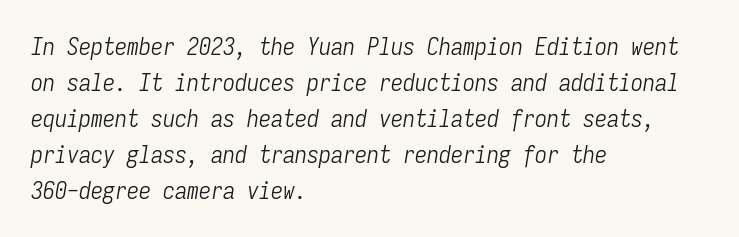
Q: Is the text bold? A: No.
Q: Is the text italic (slanted)? A: Yes, it leans right by about 9 degrees.
Q: Is the text underlined? A: No.
Q: How is the paragraph aligned? A: Left-aligned.
Q: Is the spacing between letters normal or unusually wide? A: Normal.
Q: Is the spacing between lines tight, normal or loose? A: Normal.
